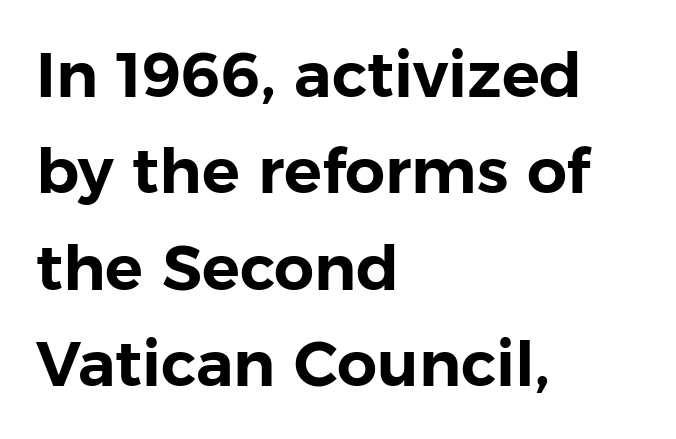
The image shows 63 px sans-serif type, upright; set left-aligned, normal line spacing (1.53x), normal letter spacing, not underlined; low stroke contrast and a medium x-height.
